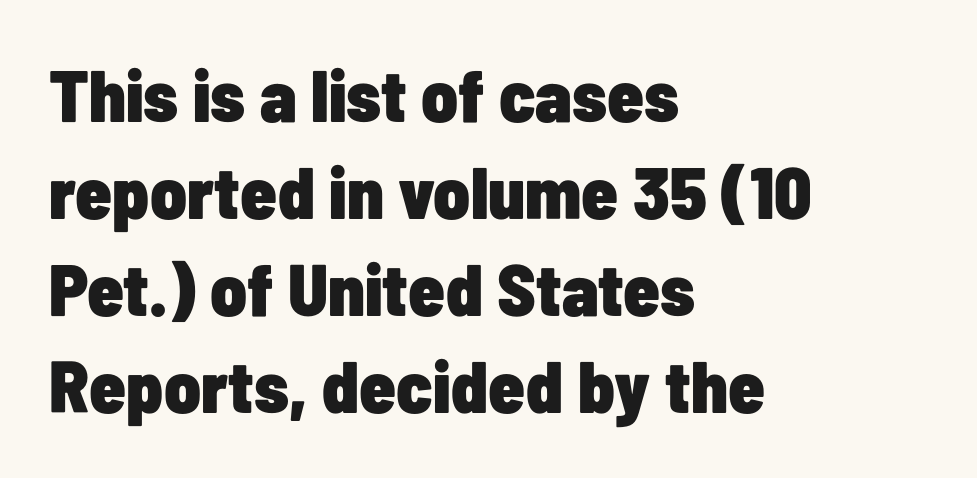
The image shows 73 px heavy, condensed sans-serif type, upright; set left-aligned, normal line spacing (1.33x), normal letter spacing, not underlined; low stroke contrast and a medium x-height.
